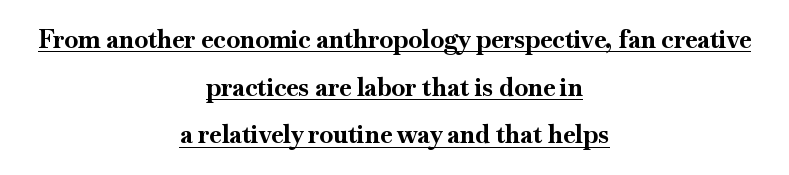
The image shows 25 px bold type, upright; set centered, loose line spacing (1.91x), normal letter spacing, underlined.
